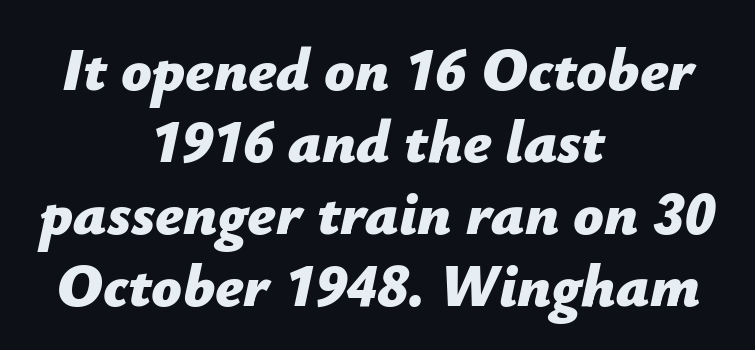
Q: Is the text bold? A: Yes.
Q: Is the text italic (slanted)? A: Yes, it leans right by about 12 degrees.
Q: Is the text underlined? A: No.
Q: How is the paragraph aligned? A: Centered.
Q: Is the spacing between letters normal or unusually wide? A: Normal.
Q: Width (condensed, normal, or wide)? A: Normal.
Q: Stroke contrast? A: Low.
Q: x-height? A: Medium.
Q: Monospaced? A: No.
